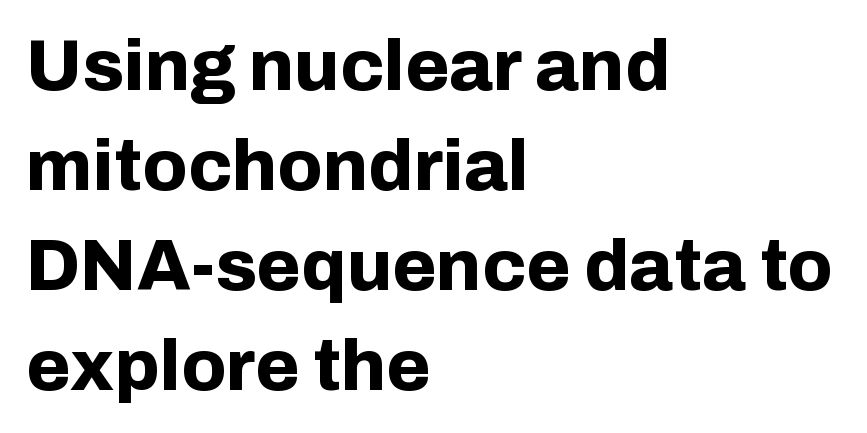
{"serif": "no", "italic": "no", "bold": "yes", "weight": "bold", "width": "normal", "stroke_contrast": "low", "x_height": "medium", "monospaced": "no", "underline": "no", "align": "left", "line_spacing": "normal", "line_spacing_ratio": 1.39, "letter_spacing": "normal", "letter_spacing_em": 0.0, "glyph_px": 72}
